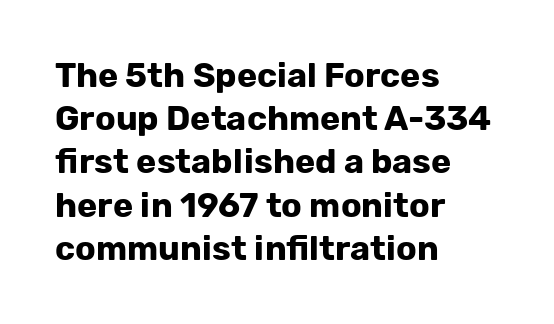
Inter-character spacing is left at the font's built-in metrics. Designer's note — italics off, roman on. Nope, no serifs anywhere on these letters. Glance below the letters and you will spot only blank space. Is there much room between lines? A standard amount, neither cramped nor airy. Proportional: the letters do not fall into vertical columns.
